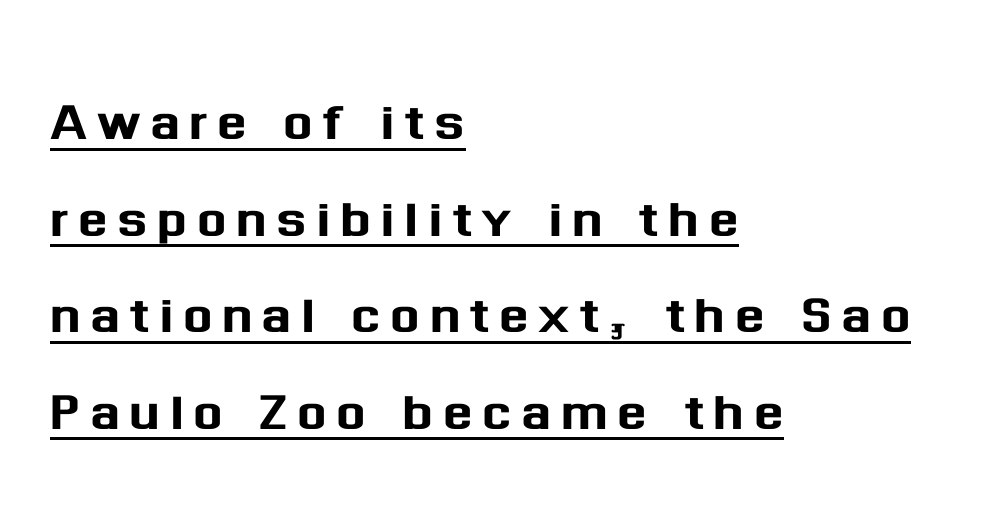
The image shows 70 px sans-serif type, upright; set left-aligned, normal line spacing (1.38x), underlined; medium stroke contrast and a medium x-height.
